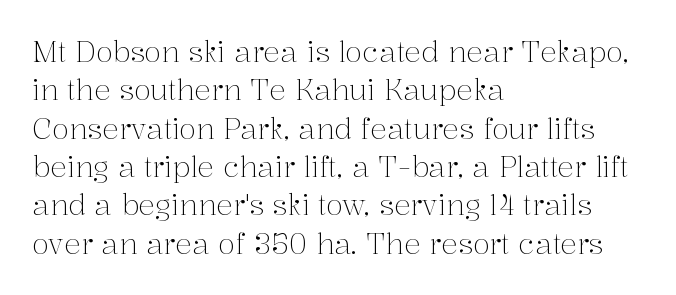
{"serif": "yes", "italic": "no", "bold": "no", "weight": "light", "width": "normal", "stroke_contrast": "medium", "x_height": "medium", "monospaced": "no", "underline": "no", "align": "left", "line_spacing": "normal", "line_spacing_ratio": 1.37, "letter_spacing": "normal", "letter_spacing_em": 0.0, "glyph_px": 28}
